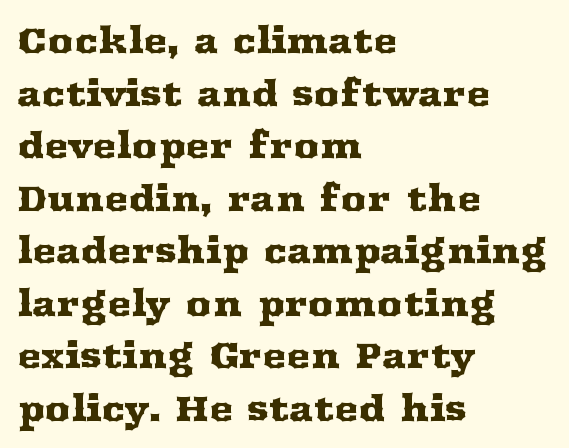
The image shows 36 px wide serif type, upright; set left-aligned, normal line spacing (1.46x), normal letter spacing, not underlined; medium stroke contrast and a medium x-height.
